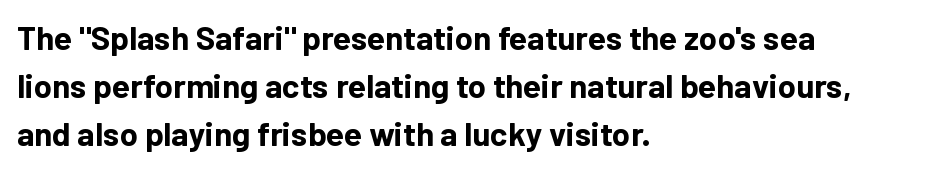
Q: Is the text bold? A: Yes.
Q: Is the text italic (slanted)? A: No, it is upright.
Q: Is the typeface a serif or a sans-serif typeface? A: Sans-serif.
Q: Is the text underlined? A: No.
Q: How is the paragraph aligned? A: Left-aligned.
Q: Is the spacing between letters normal or unusually wide? A: Normal.
Q: Is the spacing between lines tight, normal or loose? A: Normal.
Q: Width (condensed, normal, or wide)? A: Normal.
Q: Stroke contrast? A: Low.
Q: x-height? A: Medium.
Q: Monospaced? A: No.
